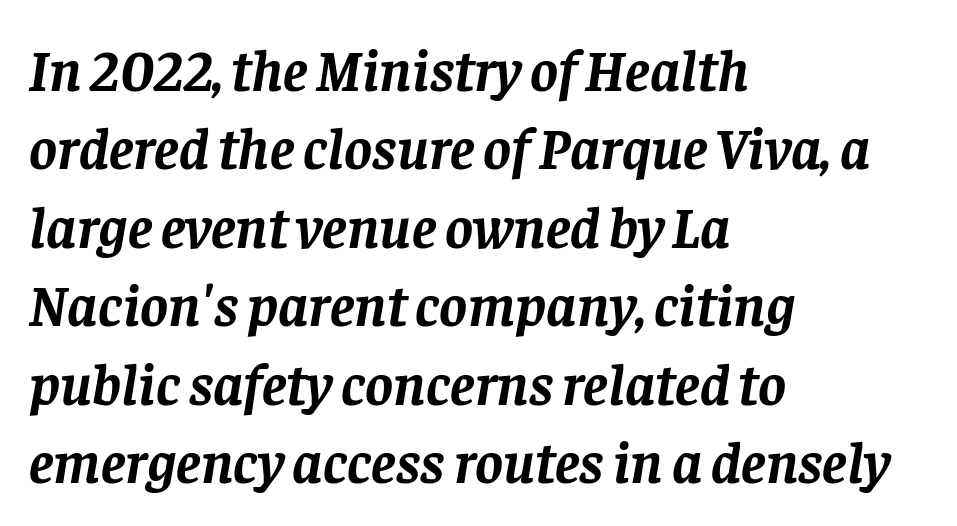
{"serif": "yes", "italic": "yes", "lean": "right", "slant_degrees": 8, "bold": "yes", "weight": "semibold", "width": "normal", "stroke_contrast": "low", "x_height": "large", "monospaced": "no", "underline": "no", "align": "left", "line_spacing": "normal", "line_spacing_ratio": 1.33, "letter_spacing": "normal", "letter_spacing_em": 0.0, "glyph_px": 59}
